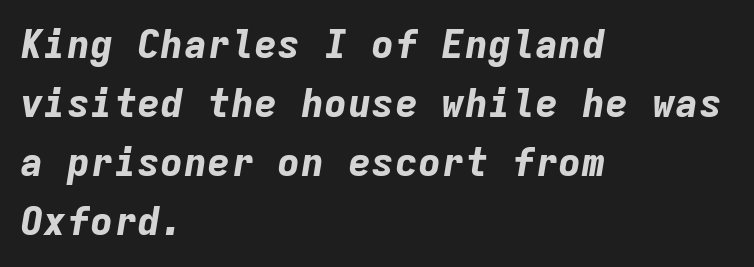
Q: Is the text bold? A: Yes.
Q: Is the text italic (slanted)? A: Yes, it leans right by about 9 degrees.
Q: Is the text underlined? A: No.
Q: How is the paragraph aligned? A: Left-aligned.
Q: Is the spacing between letters normal or unusually wide? A: Normal.
Q: Is the spacing between lines tight, normal or loose? A: Normal.
Q: Width (condensed, normal, or wide)? A: Normal.
Q: Stroke contrast? A: Low.
Q: x-height? A: Medium.
Q: Monospaced? A: Yes.
